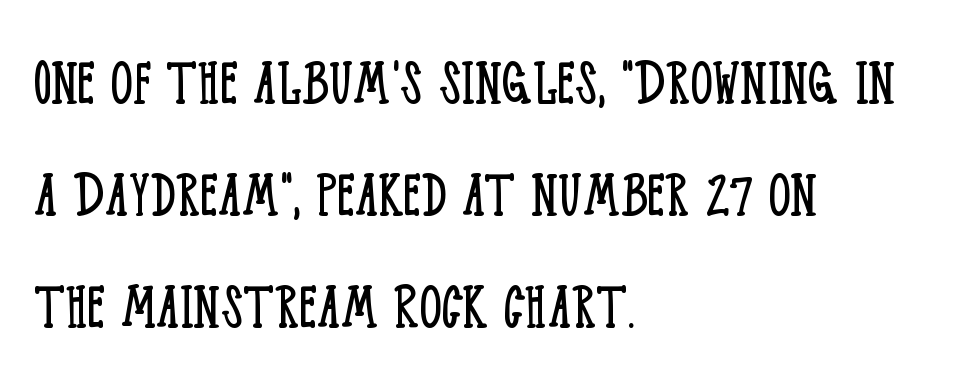
{"serif": "yes", "italic": "no", "bold": "no", "weight": "light", "width": "condensed", "stroke_contrast": "low", "x_height": "large", "monospaced": "no", "underline": "no", "align": "left", "line_spacing": "normal", "line_spacing_ratio": 1.6, "letter_spacing": "normal", "letter_spacing_em": 0.0, "glyph_px": 70}
